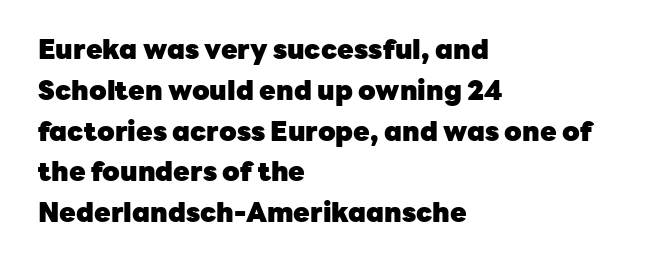
The image shows 27 px bold type, upright; set left-aligned, normal line spacing (1.51x), normal letter spacing, not underlined.
